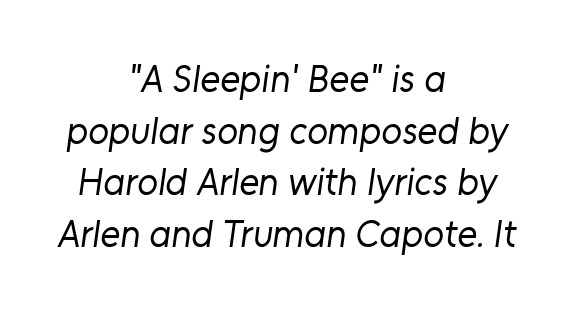
The image shows 38 px regular-weight sans-serif type; set centered, normal line spacing (1.36x), normal letter spacing, not underlined; low stroke contrast and a medium x-height.
